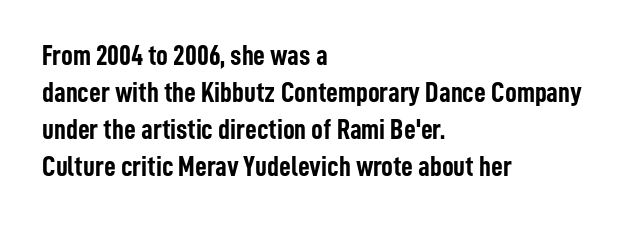
{"serif": "no", "italic": "no", "bold": "yes", "weight": "semibold", "width": "condensed", "stroke_contrast": "low", "x_height": "medium", "monospaced": "no", "underline": "no", "align": "left", "line_spacing": "normal", "line_spacing_ratio": 1.28, "letter_spacing": "normal", "letter_spacing_em": 0.0, "glyph_px": 29}
